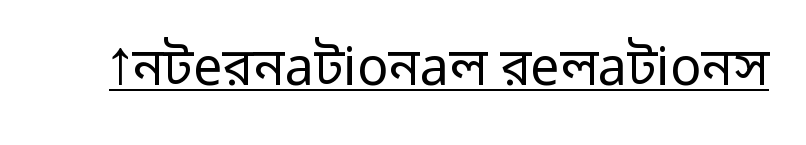
Q: Is the text bold? A: No.
Q: Is the text italic (slanted)? A: No, it is upright.
Q: Is the typeface a serif or a sans-serif typeface? A: Sans-serif.
Q: Is the text underlined? A: Yes.
Q: Is the spacing between letters normal or unusually wide? A: Normal.
Q: Width (condensed, normal, or wide)? A: Normal.
Q: Stroke contrast? A: Low.
Q: x-height? A: Medium.
Q: Monospaced? A: No.
